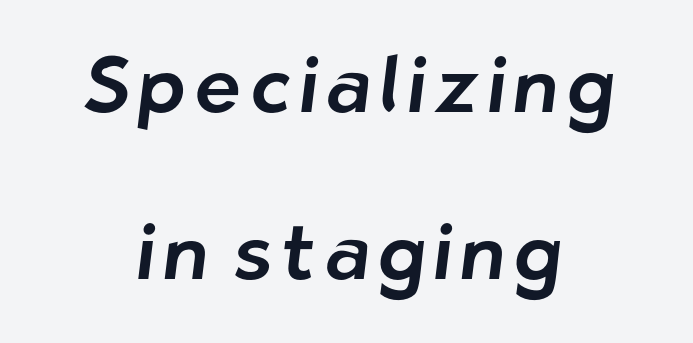
The image shows 79 px sans-serif type; set centered, loose line spacing (2.11x), not underlined; low stroke contrast and a medium x-height.
